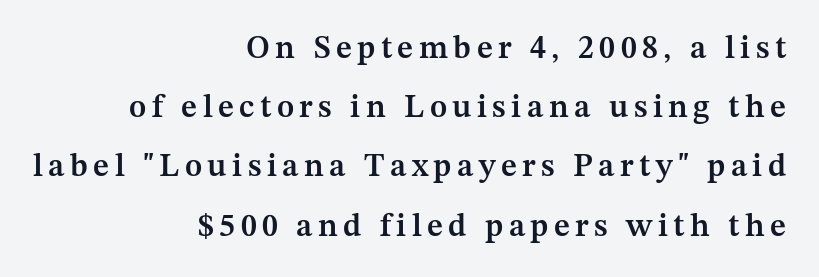
Q: Is the text bold? A: Semi-bold.
Q: Is the text italic (slanted)? A: No, it is upright.
Q: Is the typeface a serif or a sans-serif typeface? A: Serif.
Q: Is the text underlined? A: No.
Q: How is the paragraph aligned? A: Right-aligned.
Q: Width (condensed, normal, or wide)? A: Normal.
Q: Stroke contrast? A: Medium.
Q: x-height? A: Medium.
Q: Monospaced? A: No.
